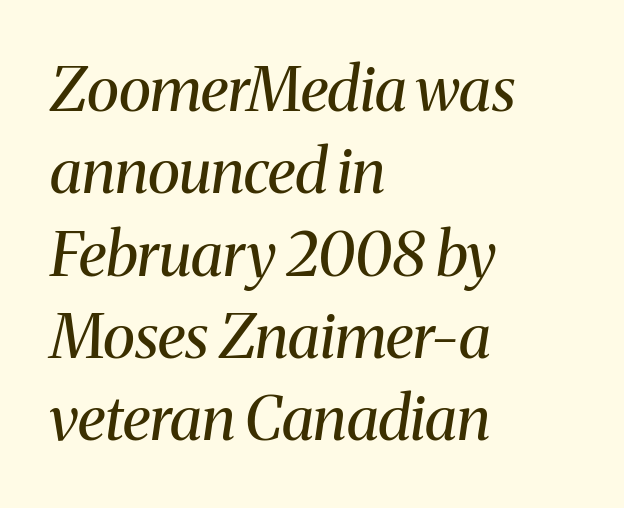
The image shows 61 px regular-weight serif type, italic (leaning right); set left-aligned, normal line spacing (1.35x), normal letter spacing, not underlined; medium stroke contrast and a medium x-height.
